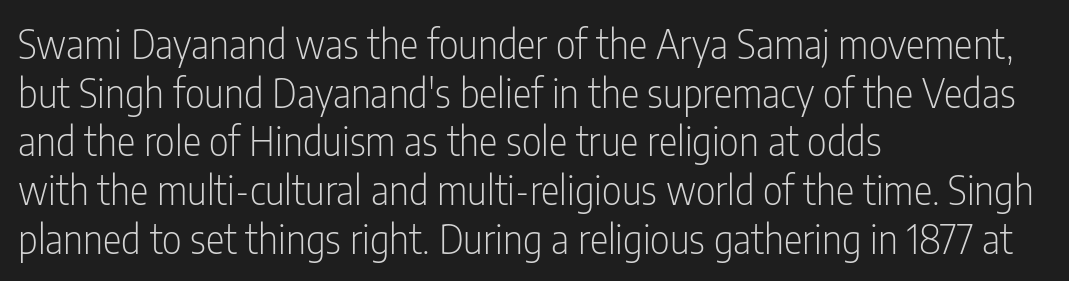
Q: Is the text bold? A: No.
Q: Is the text italic (slanted)? A: No, it is upright.
Q: Is the typeface a serif or a sans-serif typeface? A: Sans-serif.
Q: Is the text underlined? A: No.
Q: How is the paragraph aligned? A: Left-aligned.
Q: Is the spacing between letters normal or unusually wide? A: Normal.
Q: Is the spacing between lines tight, normal or loose? A: Normal.
Q: Width (condensed, normal, or wide)? A: Condensed.
Q: Stroke contrast? A: Low.
Q: x-height? A: Medium.
Q: Monospaced? A: No.
